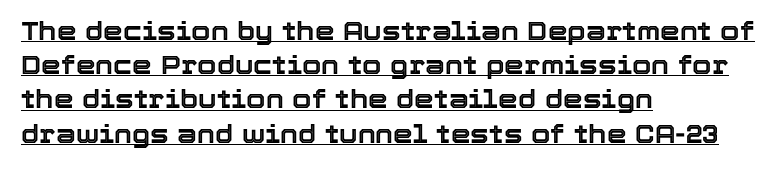
{"italic": "no", "underline": "yes", "align": "left", "line_spacing": "normal", "line_spacing_ratio": 1.37, "letter_spacing": "normal", "letter_spacing_em": 0.0, "glyph_px": 25}
